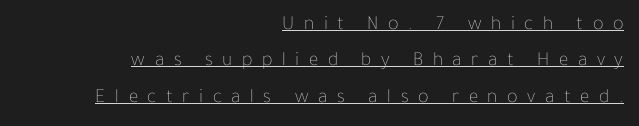
In terms of posture, this sample is upright. Underlined type. Caption: expanded tracking, letters set apart. The text block is weighted toward the right margin, trailing off unevenly leftward. Each stroke keeps to a modest, everyday thickness or less.
